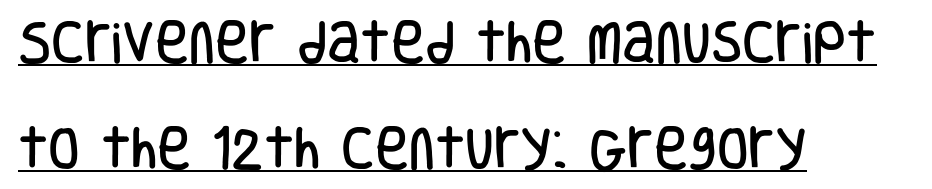
The image shows 46 px condensed sans-serif type, upright; set left-aligned, loose line spacing (2.3x), normal letter spacing, underlined; low stroke contrast and a large x-height.
